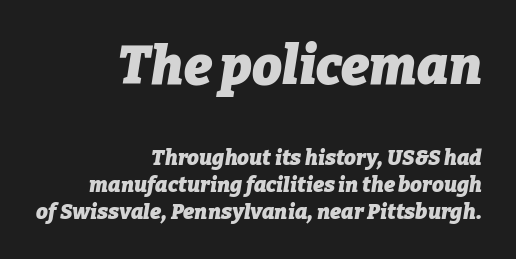
Words float on clear page, feet unadorned. No extra tracking has been applied to these lines. If you drew a line through each stem, it would be angled. If you squint, the top block still reads clearly — it's the larger of the two. Alignment: flush right.
